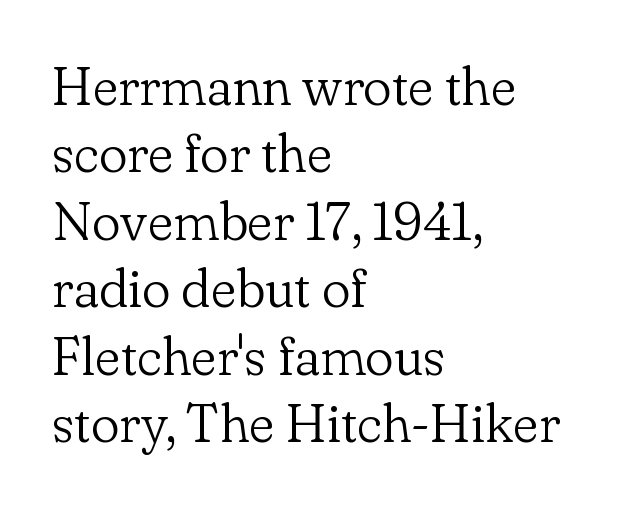
The tracking reads as untouched default to a designer's eye. One glance says typical: line gaps are just what's usual. If you drew a ruler down the left edge, every line would touch it. The lettering holds an erect, upright posture throughout. Are there feet on the stems? There are — it's a serif. Each letter keeps its own natural width here, so spacing adapts to shape.
